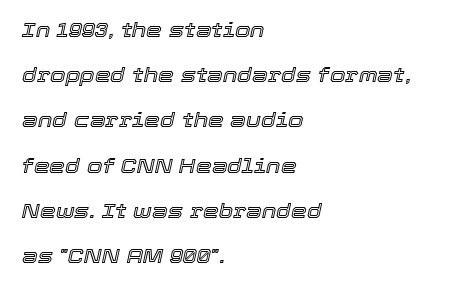
{"italic": "yes", "lean": "right", "slant_degrees": 12, "underline": "no", "align": "left", "line_spacing": "loose", "line_spacing_ratio": 2.26, "letter_spacing": "normal", "letter_spacing_em": 0.0, "glyph_px": 20}
